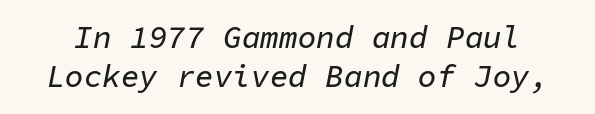
{"italic": "yes", "lean": "right", "slant_degrees": 11, "width": "normal", "stroke_contrast": "low", "x_height": "medium", "monospaced": "yes", "underline": "no", "line_spacing": "normal", "line_spacing_ratio": 1.26, "letter_spacing": "normal", "letter_spacing_em": 0.0, "glyph_px": 31}
